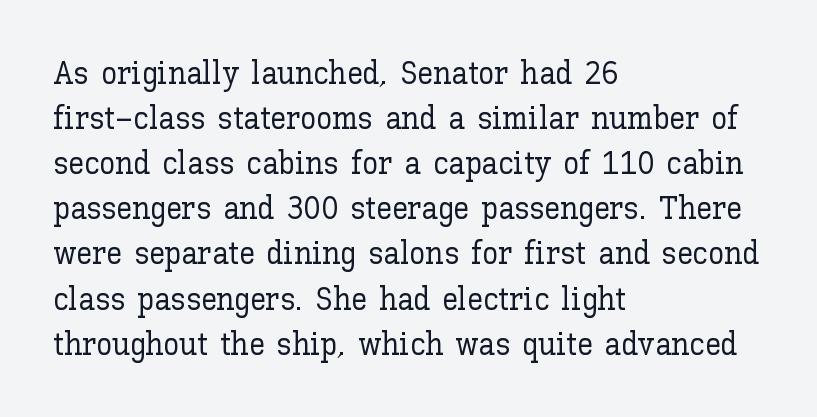
{"italic": "no", "width": "normal", "stroke_contrast": "low", "x_height": "medium", "monospaced": "no", "underline": "no", "align": "left", "line_spacing": "normal", "line_spacing_ratio": 1.41, "letter_spacing": "normal", "letter_spacing_em": 0.0, "glyph_px": 32}
